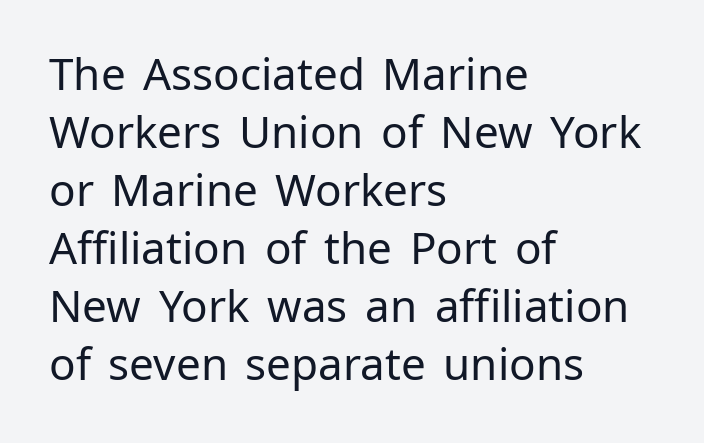
Q: Is the text bold? A: No.
Q: Is the text italic (slanted)? A: No, it is upright.
Q: Is the typeface a serif or a sans-serif typeface? A: Sans-serif.
Q: Is the text underlined? A: No.
Q: How is the paragraph aligned? A: Left-aligned.
Q: Is the spacing between letters normal or unusually wide? A: Normal.
Q: Is the spacing between lines tight, normal or loose? A: Normal.
Q: Width (condensed, normal, or wide)? A: Normal.
Q: Stroke contrast? A: Low.
Q: x-height? A: Medium.
Q: Monospaced? A: No.
